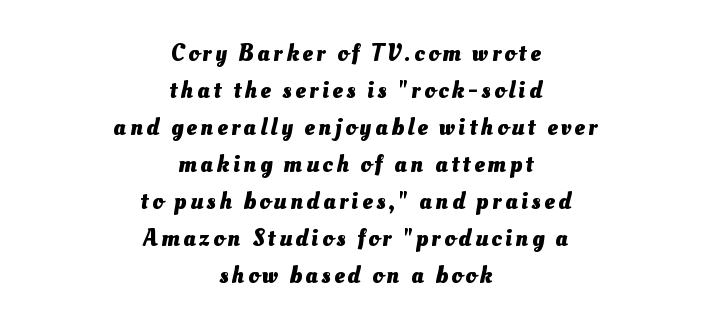
Glance below the letters and you will spot only blank space. The leading is moderate, giving the passage an even texture. Leftover space on each line is divided equally before and after the words. Is the type bold? Yes — the strokes are clearly thick and heavy.
